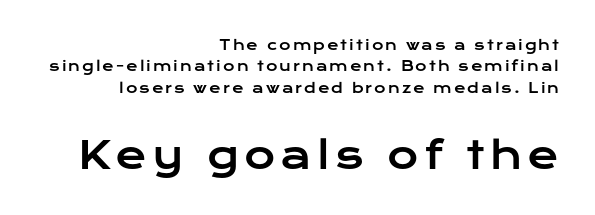
Q: Is the text italic (slanted)? A: No, it is upright.
Q: Is the typeface a serif or a sans-serif typeface? A: Sans-serif.
Q: Is the text underlined? A: No.
Q: How is the paragraph aligned? A: Right-aligned.
Q: Is the spacing between lines tight, normal or loose? A: Normal.
Q: Which block of text is set in a larger size, the first (top) or the second (bottom)? A: The second (bottom) one.
Q: Width (condensed, normal, or wide)? A: Wide.
Q: Stroke contrast? A: Low.
Q: x-height? A: Medium.
Q: Monospaced? A: No.
